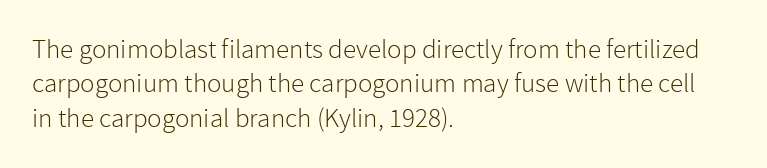
Q: Is the text bold? A: No.
Q: Is the text italic (slanted)? A: No, it is upright.
Q: Is the text underlined? A: No.
Q: How is the paragraph aligned? A: Left-aligned.
Q: Is the spacing between letters normal or unusually wide? A: Normal.
Q: Is the spacing between lines tight, normal or loose? A: Normal.
